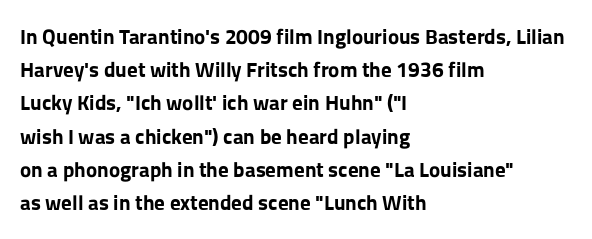
Q: Is the text bold? A: Yes.
Q: Is the text italic (slanted)? A: No, it is upright.
Q: Is the text underlined? A: No.
Q: How is the paragraph aligned? A: Left-aligned.
Q: Is the spacing between letters normal or unusually wide? A: Normal.
Q: Is the spacing between lines tight, normal or loose? A: Normal.
